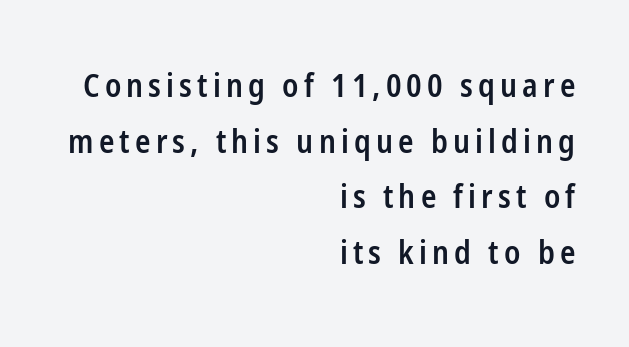
Reading down the block, your eye finds every line finishing at a fixed right position. The letters stand straight up with perfectly vertical stems. The font is running at a semibold setting, under full bold. Is this a fixed-width face? No — the glyphs have proportional, varying widths. The space beneath each line is pristine and unruled. The text was rendered using a sans face with plain stroke endings.
